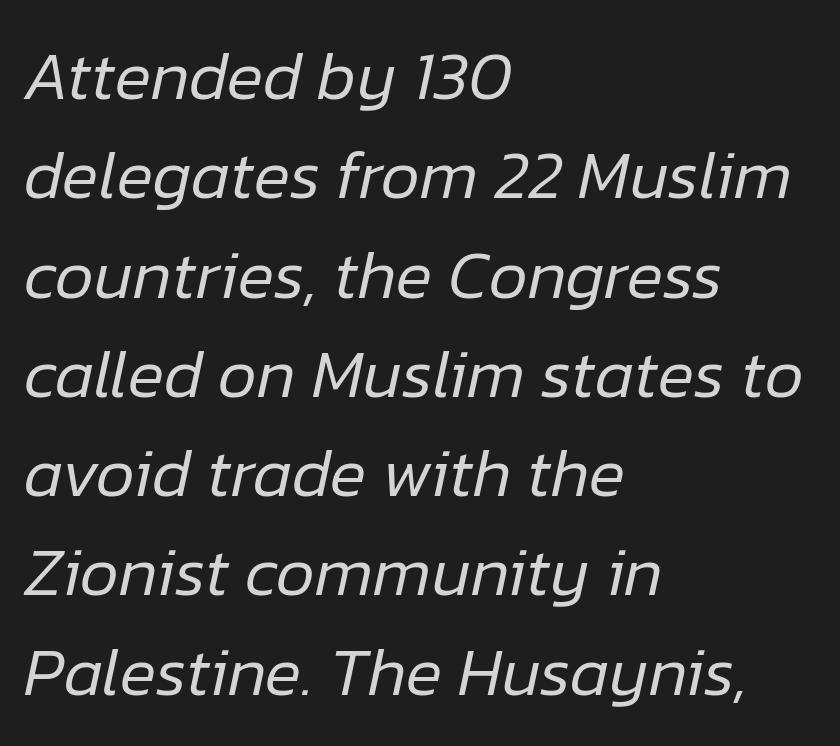
{"italic": "yes", "lean": "right", "slant_degrees": 12, "bold": "no", "weight": "regular", "width": "normal", "stroke_contrast": "low", "x_height": "medium", "monospaced": "no", "underline": "no", "align": "left", "line_spacing": "normal", "line_spacing_ratio": 1.46, "letter_spacing": "normal", "letter_spacing_em": 0.0, "glyph_px": 68}
